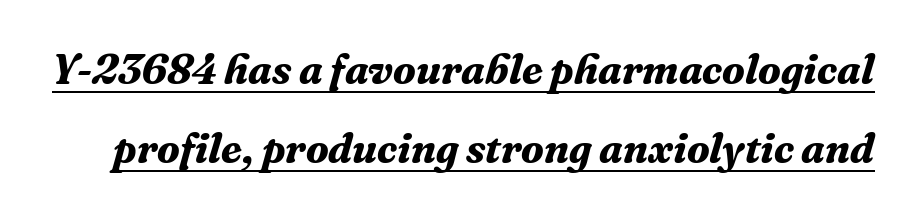
Students, observe the line beneath the letters — that is underlining. A dark, heavy texture on the line: the type is bold. The line texture is even and compact thanks to regular tracking. Do the characters align in a grid? No, the font is proportional.
